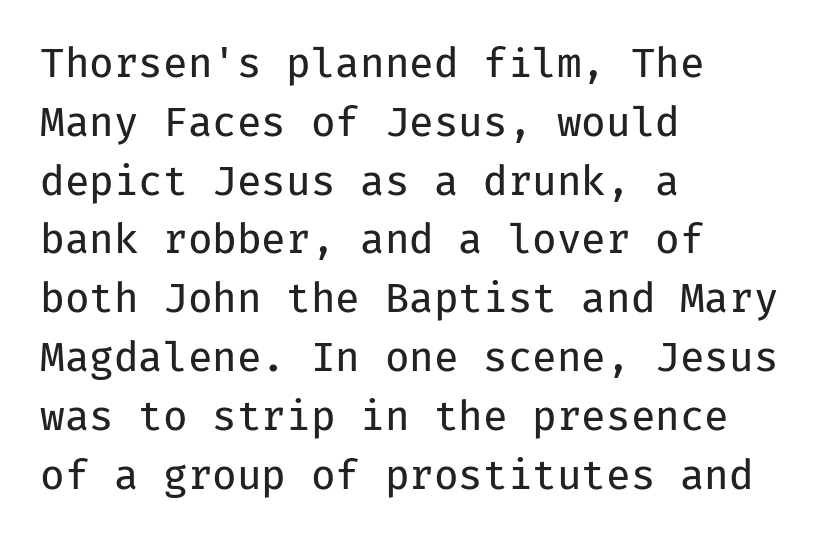
{"serif": "no", "italic": "no", "bold": "no", "weight": "regular", "width": "normal", "stroke_contrast": "low", "x_height": "medium", "monospaced": "yes", "underline": "no", "align": "left", "line_spacing": "normal", "line_spacing_ratio": 1.47, "letter_spacing": "normal", "letter_spacing_em": 0.0, "glyph_px": 40}
